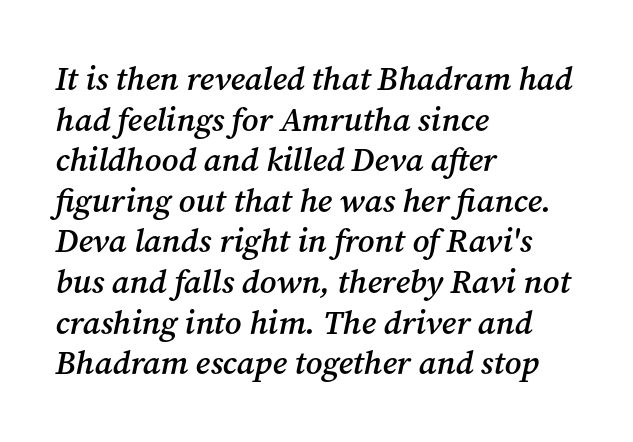
The image shows 33 px semibold serif type, italic (leaning right); set left-aligned, line spacing 1.23x, normal letter spacing, not underlined; medium stroke contrast and a medium x-height.
